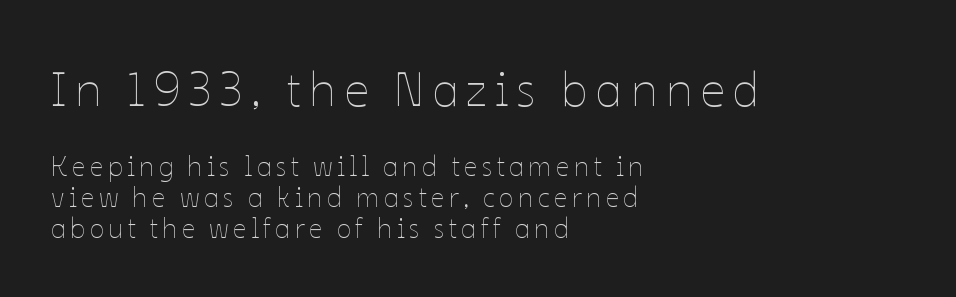
The image shows 48 px thin type, upright; set left-aligned, tight line spacing (1.15x), not underlined; the first (top) block is 1.78x larger; low stroke contrast and a medium x-height.
